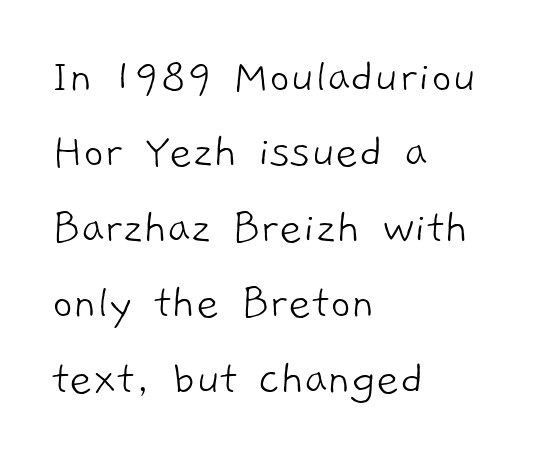
The image shows 50 px light sans-serif type; set left-aligned, normal line spacing (1.51x), normal letter spacing, not underlined; low stroke contrast and a medium x-height.
